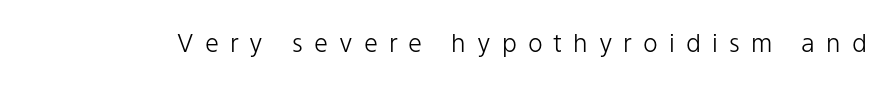
{"italic": "no", "bold": "no", "underline": "no", "letter_spacing": "wide", "letter_spacing_em": 0.44, "glyph_px": 25}
